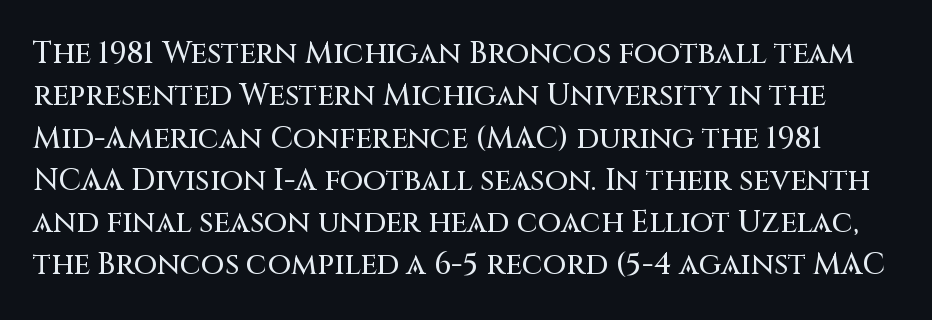
This sample keeps an unexceptional amount of space between lines. Glance below the letters and you will spot only blank space. A typesetter would call this zero additional tracking. Examine the stroke ends and you'll find no serifs. The lettering holds an erect, upright posture throughout.
